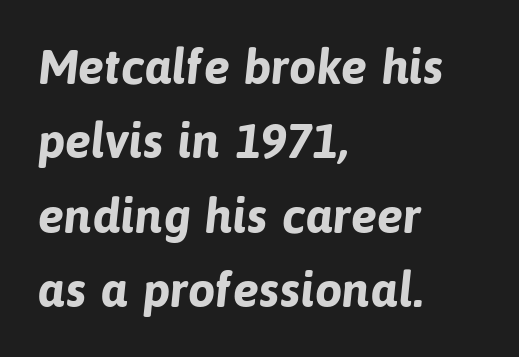
{"serif": "no", "bold": "yes", "weight": "bold", "width": "normal", "stroke_contrast": "low", "x_height": "medium", "monospaced": "no", "underline": "no", "align": "left", "line_spacing": "normal", "line_spacing_ratio": 1.52, "letter_spacing": "normal", "letter_spacing_em": 0.0, "glyph_px": 49}
